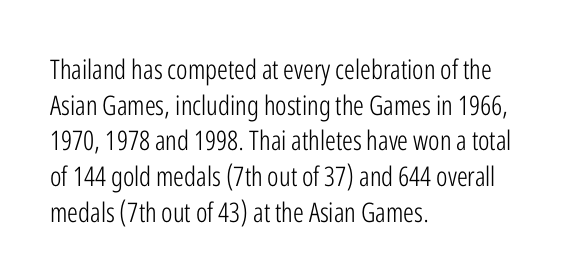
The image shows 27 px text type, upright; set left-aligned, normal line spacing (1.32x), normal letter spacing, not underlined.
